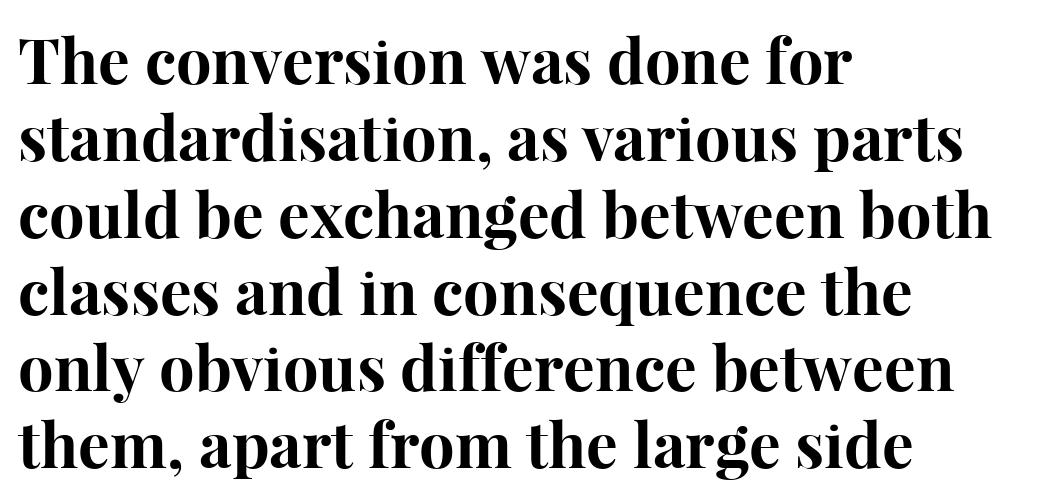
Q: Is the text bold? A: Yes.
Q: Is the text italic (slanted)? A: No, it is upright.
Q: Is the typeface a serif or a sans-serif typeface? A: Serif.
Q: Is the text underlined? A: No.
Q: How is the paragraph aligned? A: Left-aligned.
Q: Is the spacing between letters normal or unusually wide? A: Normal.
Q: Width (condensed, normal, or wide)? A: Normal.
Q: Stroke contrast? A: High.
Q: x-height? A: Medium.
Q: Monospaced? A: No.
